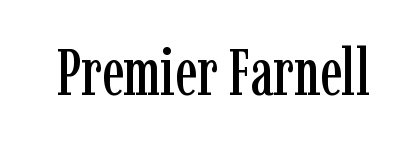
{"serif": "yes", "italic": "no", "width": "condensed", "stroke_contrast": "low", "x_height": "medium", "monospaced": "no", "underline": "no", "letter_spacing": "normal", "letter_spacing_em": 0.0, "glyph_px": 65}
